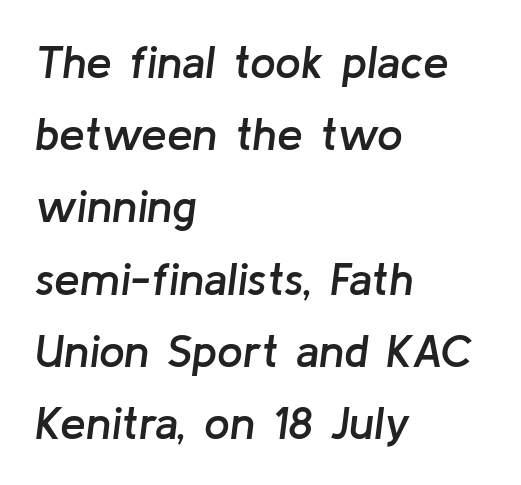
Has an underline been added? It has not. Spacing verdict: proportional, widths tailored to each character. Each new line begins a customary step beneath the previous one. The typesetter chose a ragged-right arrangement here.
